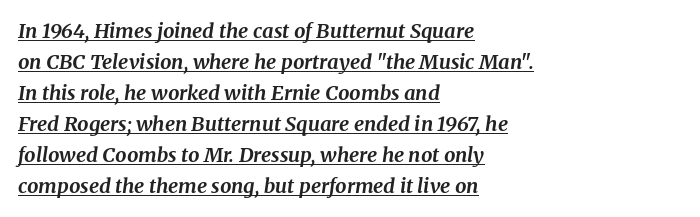
You can see a thin bar hugging the bottom of the glyphs. Line spacing here is normal. In terms of weight, the rendering is a true, heavy bold. Letter spacing: default.
